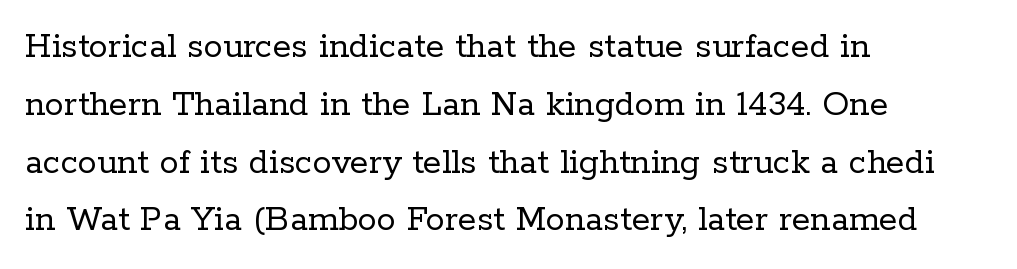
Q: Is the text bold? A: No.
Q: Is the text italic (slanted)? A: No, it is upright.
Q: Is the typeface a serif or a sans-serif typeface? A: Serif.
Q: Is the text underlined? A: No.
Q: How is the paragraph aligned? A: Left-aligned.
Q: Is the spacing between letters normal or unusually wide? A: Normal.
Q: Is the spacing between lines tight, normal or loose? A: Normal.
Q: Width (condensed, normal, or wide)? A: Normal.
Q: Stroke contrast? A: Low.
Q: x-height? A: Medium.
Q: Monospaced? A: No.
